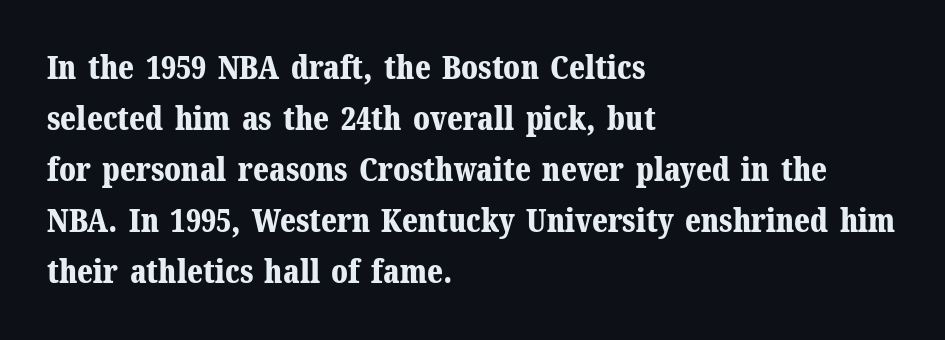
{"serif": "yes", "italic": "no", "bold": "yes", "weight": "bold", "width": "normal", "stroke_contrast": "medium", "x_height": "medium", "monospaced": "no", "underline": "no", "align": "left", "line_spacing": "normal", "line_spacing_ratio": 1.59, "letter_spacing": "normal", "letter_spacing_em": 0.0, "glyph_px": 32}
